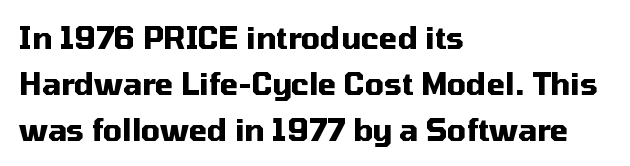
{"serif": "no", "italic": "no", "bold": "yes", "weight": "heavy", "width": "normal", "stroke_contrast": "medium", "x_height": "medium", "monospaced": "no", "underline": "no", "align": "left", "line_spacing": "normal", "line_spacing_ratio": 1.53, "letter_spacing": "normal", "letter_spacing_em": 0.0, "glyph_px": 30}
